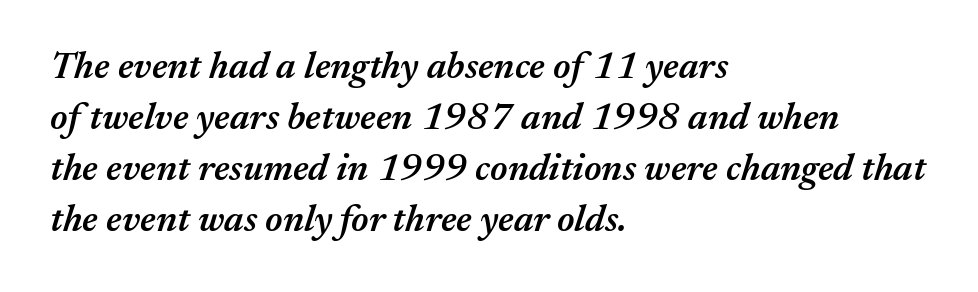
{"italic": "yes", "lean": "right", "slant_degrees": 17, "bold": "semi", "weight": "semibold", "width": "normal", "stroke_contrast": "medium", "x_height": "medium", "monospaced": "no", "underline": "no", "align": "left", "line_spacing": "normal", "line_spacing_ratio": 1.34, "letter_spacing": "normal", "letter_spacing_em": 0.0, "glyph_px": 38}
